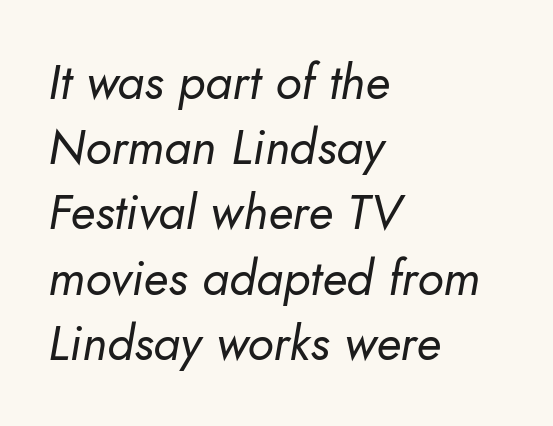
The image shows 49 px regular-weight type, italic (leaning right); set left-aligned, normal line spacing (1.33x), normal letter spacing, not underlined; low stroke contrast and a small x-height.
